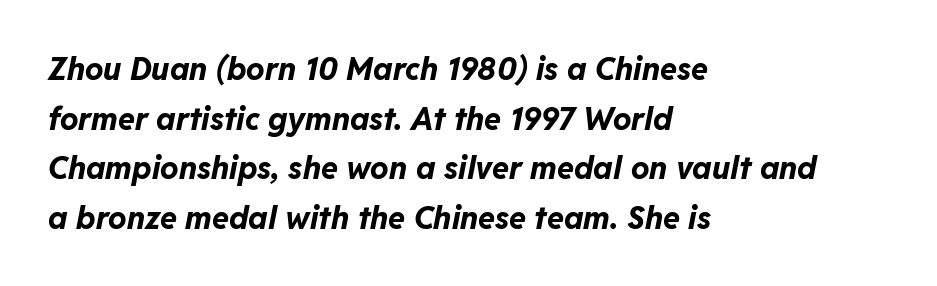
{"italic": "yes", "lean": "right", "slant_degrees": 11, "bold": "yes", "weight": "bold", "width": "normal", "stroke_contrast": "low", "x_height": "medium", "monospaced": "no", "underline": "no", "align": "left", "line_spacing": "normal", "line_spacing_ratio": 1.6, "letter_spacing": "normal", "letter_spacing_em": 0.0, "glyph_px": 31}
